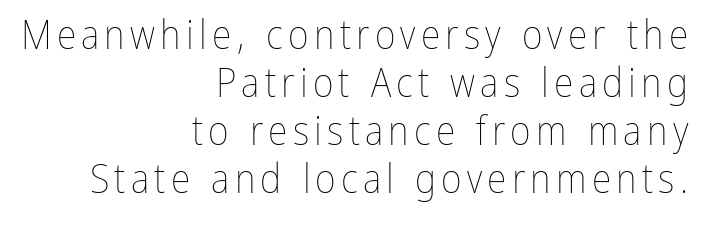
The image shows 40 px thin, condensed type, upright; set right-aligned, line spacing 1.2x, not underlined; low stroke contrast and a medium x-height.
